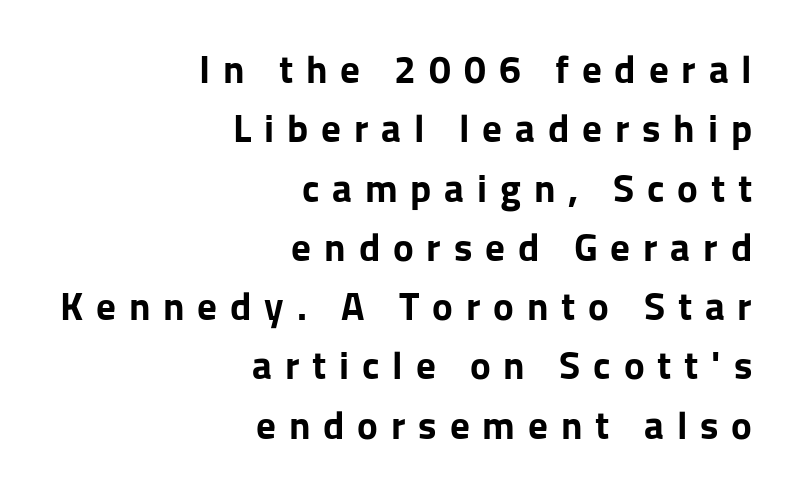
Q: Is the text bold? A: Yes.
Q: Is the text italic (slanted)? A: No, it is upright.
Q: Is the typeface a serif or a sans-serif typeface? A: Sans-serif.
Q: Is the text underlined? A: No.
Q: How is the paragraph aligned? A: Right-aligned.
Q: Is the spacing between letters normal or unusually wide? A: Unusually wide.
Q: Is the spacing between lines tight, normal or loose? A: Normal.
Q: Width (condensed, normal, or wide)? A: Normal.
Q: Stroke contrast? A: Low.
Q: x-height? A: Medium.
Q: Monospaced? A: No.
